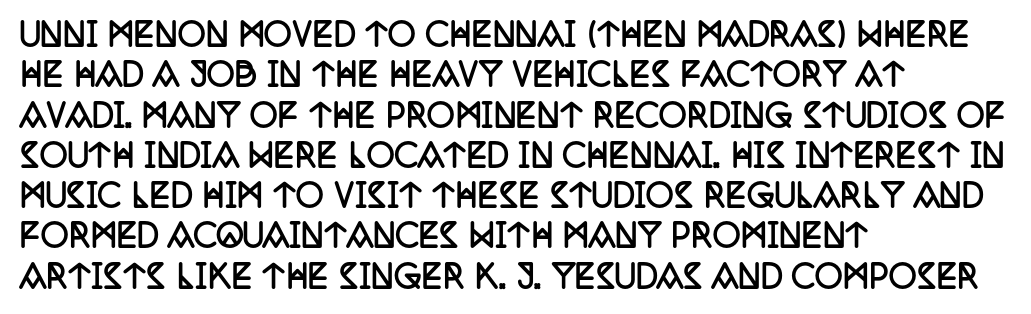
The image shows 31 px semibold, condensed serif type, upright; set left-aligned, normal line spacing (1.3x), normal letter spacing, not underlined; low stroke contrast and a large x-height.
